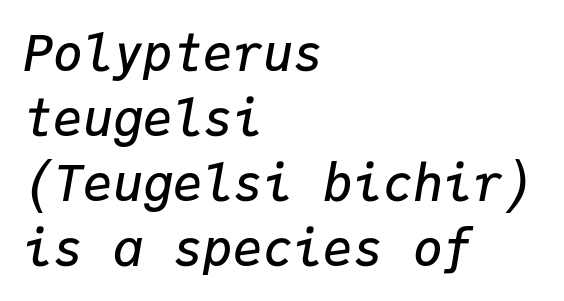
{"italic": "yes", "lean": "right", "slant_degrees": 9, "bold": "semi", "weight": "semibold", "width": "normal", "stroke_contrast": "low", "x_height": "medium", "monospaced": "yes", "underline": "no", "align": "left", "line_spacing": "normal", "line_spacing_ratio": 1.3, "letter_spacing": "normal", "letter_spacing_em": 0.0, "glyph_px": 50}
